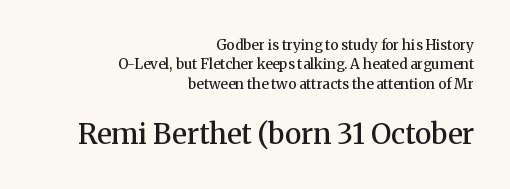
{"serif": "yes", "italic": "no", "bold": "semi", "weight": "semibold", "width": "normal", "stroke_contrast": "medium", "x_height": "medium", "monospaced": "no", "underline": "no", "align": "right", "line_spacing": "normal", "line_spacing_ratio": 1.38, "letter_spacing": "normal", "letter_spacing_em": 0.0, "larger_block": "second", "size_ratio": 2.0, "glyph_px": 28}
